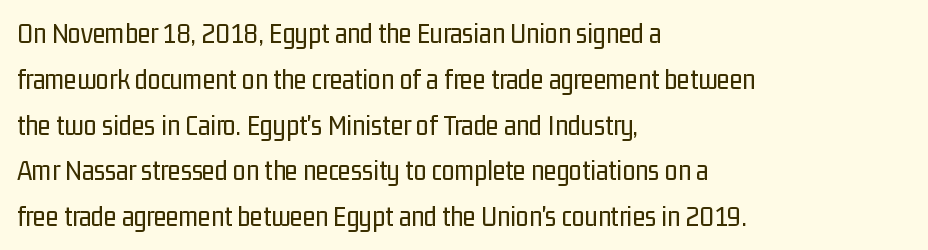
Q: Is the text bold? A: No.
Q: Is the text italic (slanted)? A: No, it is upright.
Q: Is the typeface a serif or a sans-serif typeface? A: Sans-serif.
Q: Is the text underlined? A: No.
Q: How is the paragraph aligned? A: Left-aligned.
Q: Is the spacing between letters normal or unusually wide? A: Normal.
Q: Is the spacing between lines tight, normal or loose? A: Normal.
Q: Width (condensed, normal, or wide)? A: Condensed.
Q: Stroke contrast? A: Low.
Q: x-height? A: Medium.
Q: Monospaced? A: No.
